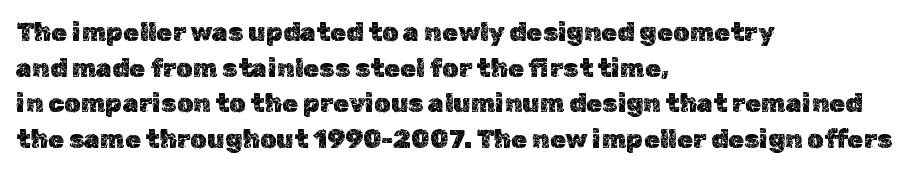
Compared with a centered layout, this one pins lines to the left instead. These lines were composed using upright roman letters. The type is set solid horizontally, with unmodified tracking. Vertical spacing — default. A bare baseline throughout the passage.
